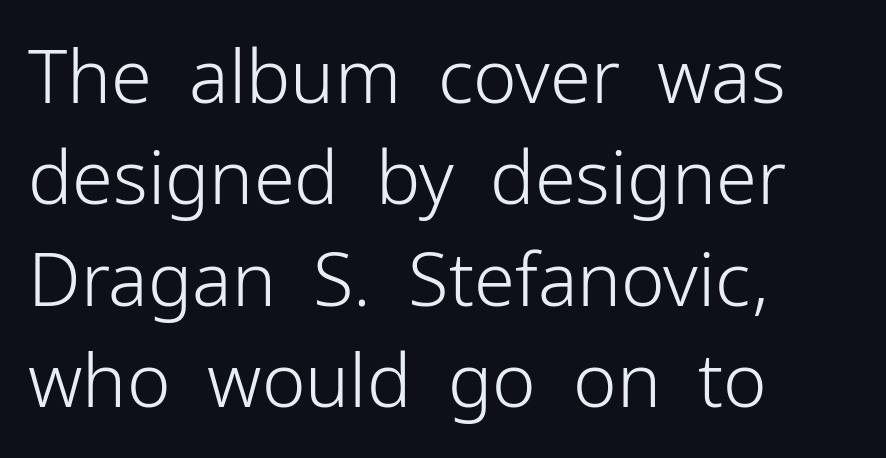
Q: Is the text bold? A: No.
Q: Is the text italic (slanted)? A: No, it is upright.
Q: Is the typeface a serif or a sans-serif typeface? A: Sans-serif.
Q: Is the text underlined? A: No.
Q: How is the paragraph aligned? A: Left-aligned.
Q: Is the spacing between letters normal or unusually wide? A: Normal.
Q: Is the spacing between lines tight, normal or loose? A: Normal.
Q: Width (condensed, normal, or wide)? A: Normal.
Q: Stroke contrast? A: Low.
Q: x-height? A: Medium.
Q: Monospaced? A: No.
